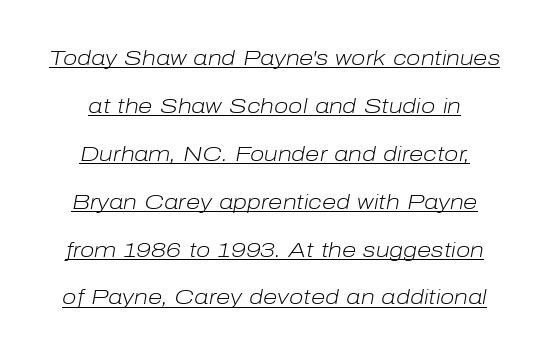
{"italic": "yes", "lean": "right", "slant_degrees": 10, "bold": "no", "underline": "yes", "line_spacing": "loose", "line_spacing_ratio": 2.28, "letter_spacing": "normal", "letter_spacing_em": 0.0, "glyph_px": 21}
